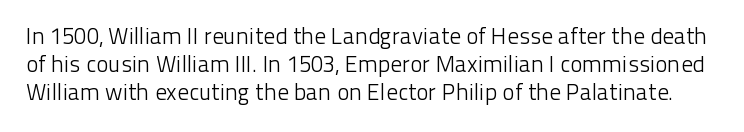
The image shows 23 px text type, upright; set line spacing 1.21x, normal letter spacing, not underlined.
